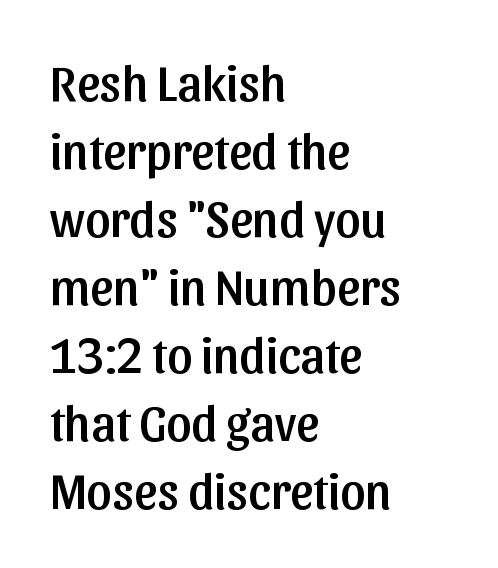
The image shows 50 px sans-serif type, upright; set left-aligned, normal line spacing (1.36x), normal letter spacing, not underlined; low stroke contrast and a medium x-height.
